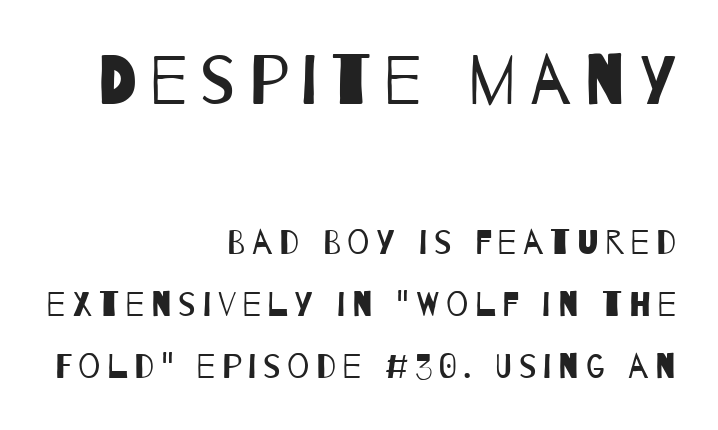
Q: Is the text bold? A: No.
Q: Is the typeface a serif or a sans-serif typeface? A: Sans-serif.
Q: Is the text underlined? A: No.
Q: How is the paragraph aligned? A: Right-aligned.
Q: Which block of text is set in a larger size, the first (top) or the second (bottom)? A: The first (top) one.
Q: Width (condensed, normal, or wide)? A: Condensed.
Q: Stroke contrast? A: Low.
Q: x-height? A: Large.
Q: Monospaced? A: No.
